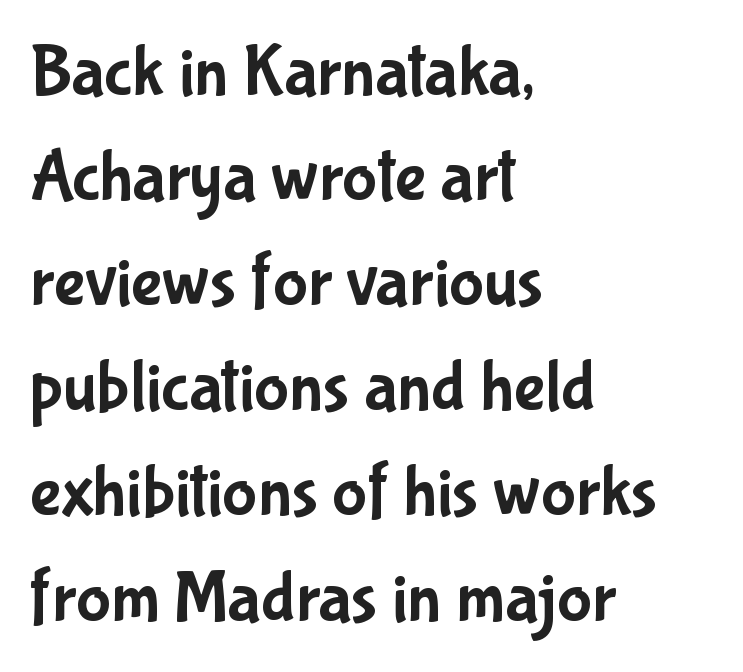
Are there feet on the stems? There aren't — it's a sans. Spacing verdict: proportional, widths tailored to each character. Left-aligned paragraph, ragged on the right. Unlike italic type, these characters show no tilt at all. Descenders are the only things crossing below the line.
